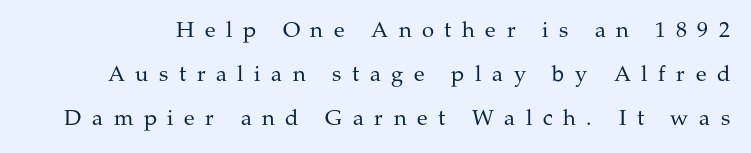
{"italic": "no", "bold": "no", "underline": "no", "line_spacing": "loose", "line_spacing_ratio": 1.99, "letter_spacing": "wide", "letter_spacing_em": 0.48, "glyph_px": 22}
